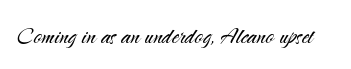
Look at the bottom of the vertical strokes: they stop flat, with no serifs. The face used here is proportionally spaced, like ordinary book or web type. Here the glyphs are tracked normally, forming tight word shapes. Unbolded letterforms with no extra heft.
